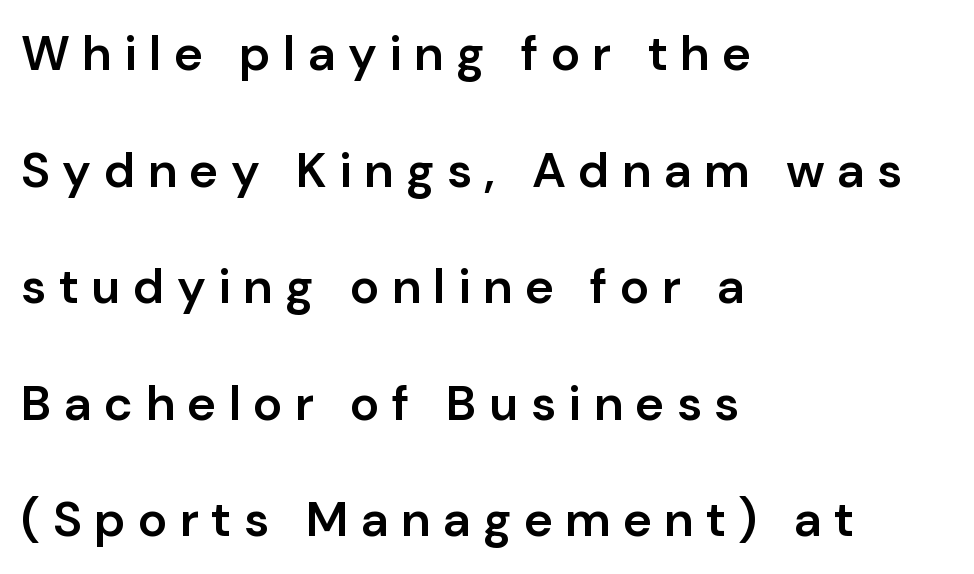
{"serif": "no", "italic": "no", "bold": "semi", "weight": "semibold", "width": "normal", "stroke_contrast": "low", "x_height": "medium", "monospaced": "no", "underline": "no", "align": "left", "line_spacing": "loose", "line_spacing_ratio": 2.38, "letter_spacing": "wide", "letter_spacing_em": 0.25, "glyph_px": 49}
